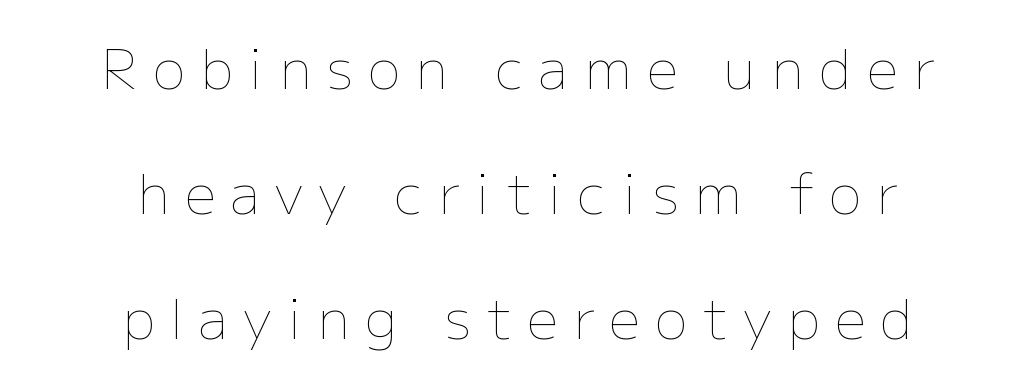
The image shows 55 px thin type, upright; set centered, loose line spacing (2.27x), unusually wide letter spacing (+0.28 em), not underlined; low stroke contrast and a medium x-height.
